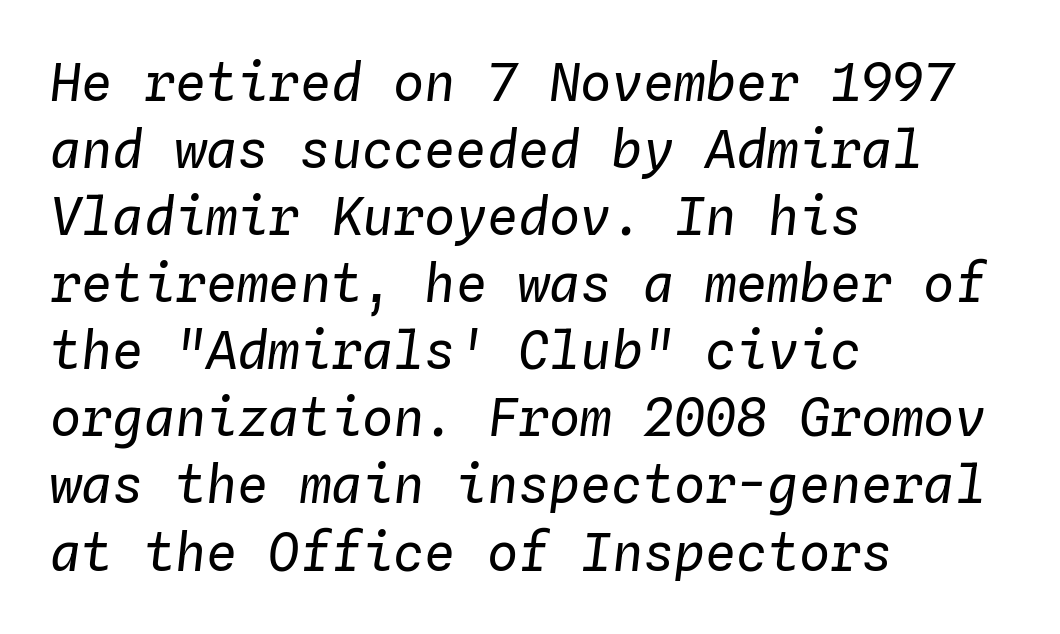
The rendering uses typewriter-style spacing with identical character cells. Notice how the passage keeps a crisp vertical edge on the left only. Plain, unruled lines of type. Standard letterfit; no display-style spreading of the glyphs.
